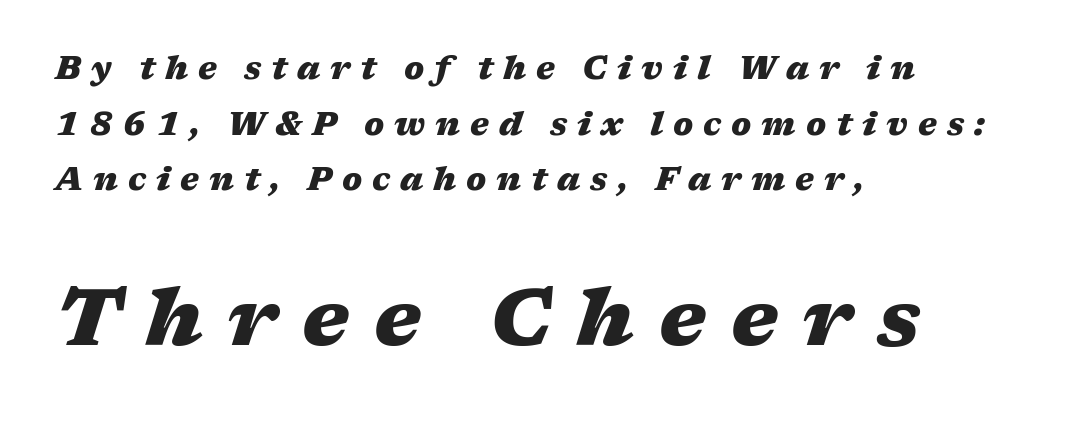
The ragged edge is on the right, which tells us the setting is flush left. Short note: letters widely spaced. Each letter keeps its own natural width here, so spacing adapts to shape. You'd pick this weight for a headline — it's a proper bold.
